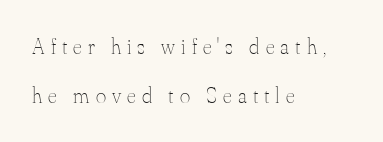
The image shows 22 px text type, upright; set left-aligned, loose line spacing (2.24x), unusually wide letter spacing (+0.28 em), not underlined.
